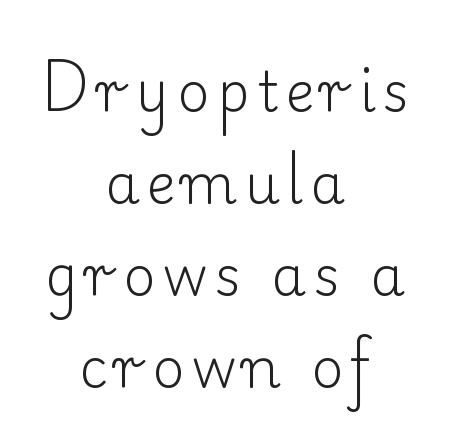
The paragraph has two soft edges and a firm central axis. The designer left line spacing at the default. You could not count columns in this text — the font is proportionally spaced. This sample uses an upright cut, with every glyph sitting square on the baseline. Has an underline been added? It has not.
